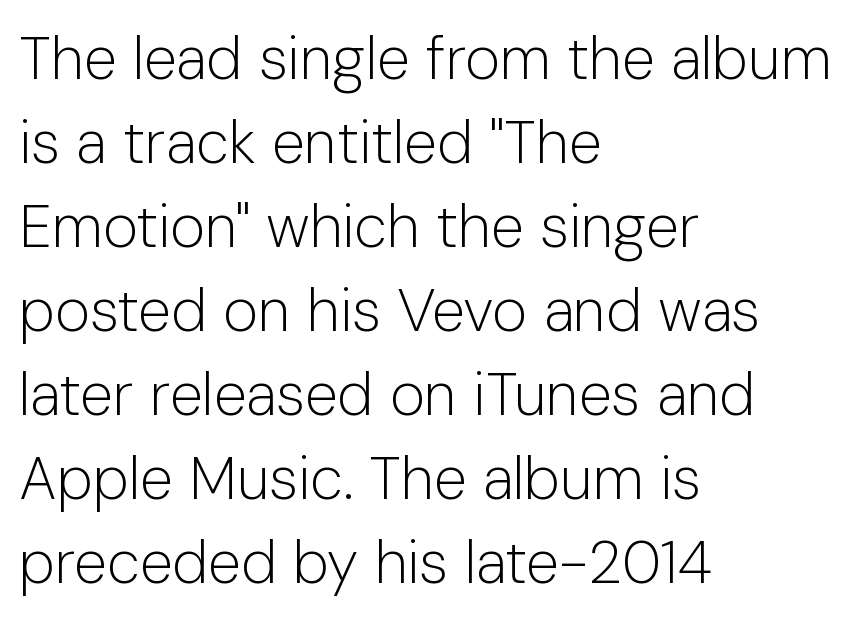
Q: Is the text bold? A: No.
Q: Is the text italic (slanted)? A: No, it is upright.
Q: Is the typeface a serif or a sans-serif typeface? A: Sans-serif.
Q: Is the text underlined? A: No.
Q: How is the paragraph aligned? A: Left-aligned.
Q: Is the spacing between letters normal or unusually wide? A: Normal.
Q: Is the spacing between lines tight, normal or loose? A: Normal.
Q: Width (condensed, normal, or wide)? A: Normal.
Q: Stroke contrast? A: Low.
Q: x-height? A: Medium.
Q: Monospaced? A: No.
